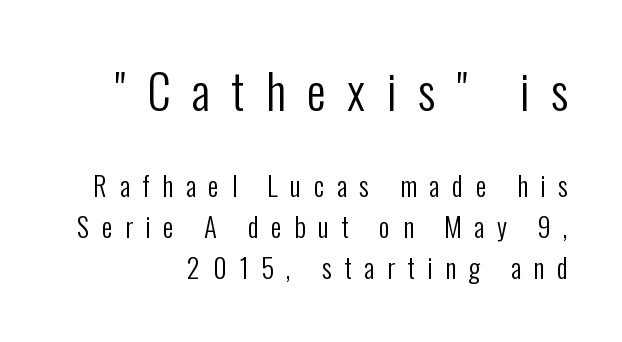
Each row of text sits above clean, open space. Stroke thickness stays within the range of a standard reading face or lighter. Someone cranked the tracking dial way up on this one. How would I describe the line gaps? Plain and ordinary. The passage shown is typed in a proportional face where columns would drift. Ordinary non-slanted type is in use.
